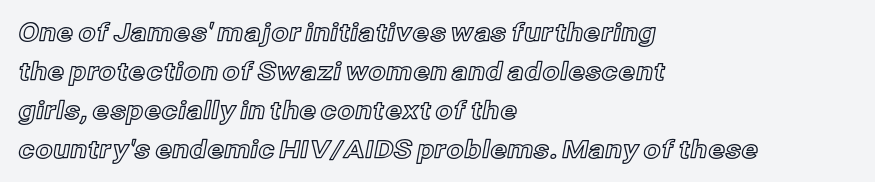
{"underline": "no", "align": "left", "line_spacing": "normal", "line_spacing_ratio": 1.56, "letter_spacing": "normal", "letter_spacing_em": 0.0, "glyph_px": 25}
